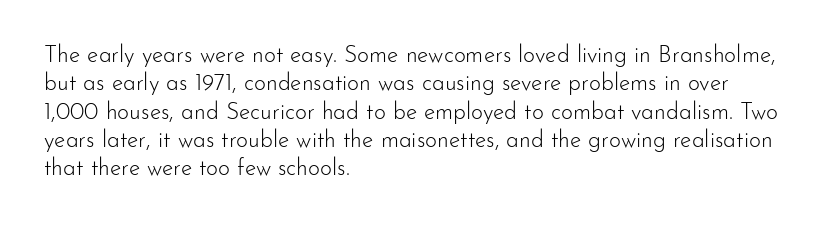
Q: Is the text bold? A: No.
Q: Is the text italic (slanted)? A: No, it is upright.
Q: Is the text underlined? A: No.
Q: How is the paragraph aligned? A: Left-aligned.
Q: Is the spacing between letters normal or unusually wide? A: Normal.
